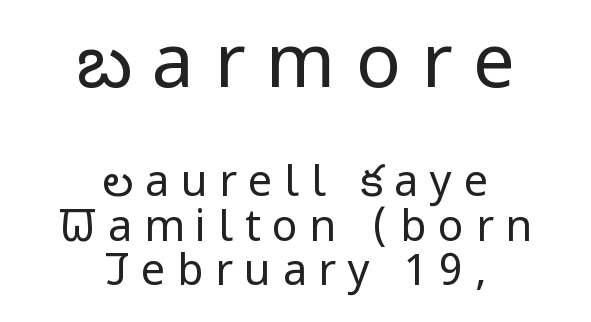
Honestly, the letter spacing is so wide it's the main thing you notice. Is the type heavy? It reads as light-to-regular instead. The designer went with a sans here, leaving each stem footless. Honestly, there is no underline to notice here at all.
